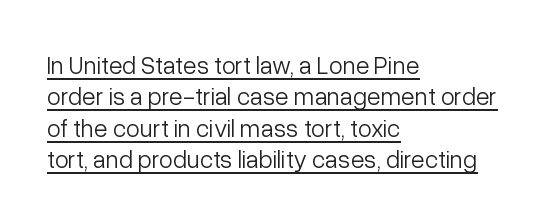
Q: Is the text bold? A: No.
Q: Is the text italic (slanted)? A: No, it is upright.
Q: Is the text underlined? A: Yes.
Q: How is the paragraph aligned? A: Left-aligned.
Q: Is the spacing between letters normal or unusually wide? A: Normal.
Q: Is the spacing between lines tight, normal or loose? A: Normal.
